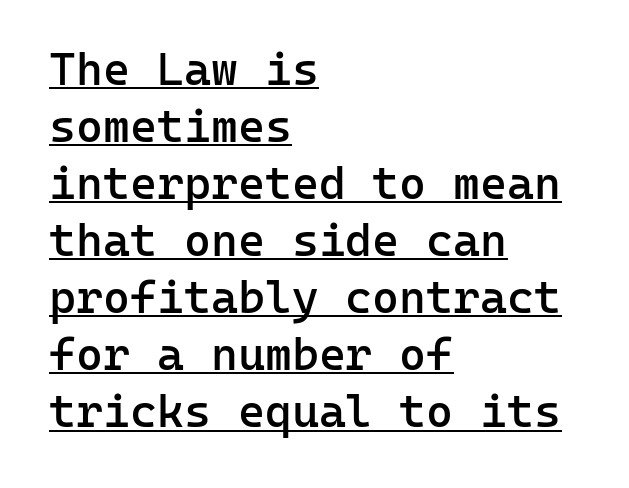
The image shows 46 px semibold sans-serif type, upright, monospaced; set left-aligned, line spacing 1.24x, normal letter spacing, underlined; low stroke contrast and a medium x-height.
